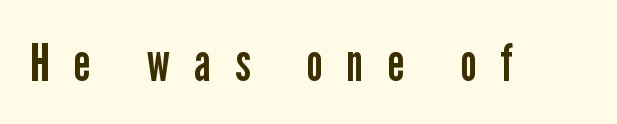
The typesetting does not lean heavy: it is not bold. Check the space under the baseline: it is left empty. You could not count columns in this text — the font is proportionally spaced. You could only call the tracking loose — the letters float apart. The typography opts for an upright posture over an oblique one.
